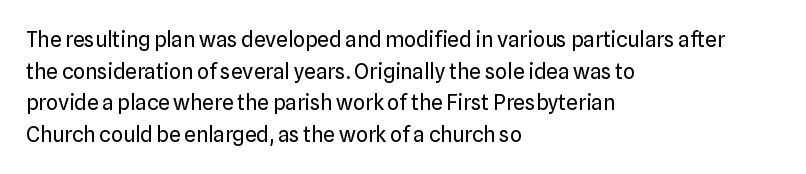
Style check: upright. Leftover space on each line is placed entirely after the last word. The rows are spaced the way most documents space them. The font is comparable to plain body text, perhaps lighter. Honestly, there is no underline to notice here at all. Nobody touched the tracking dial on this one.
